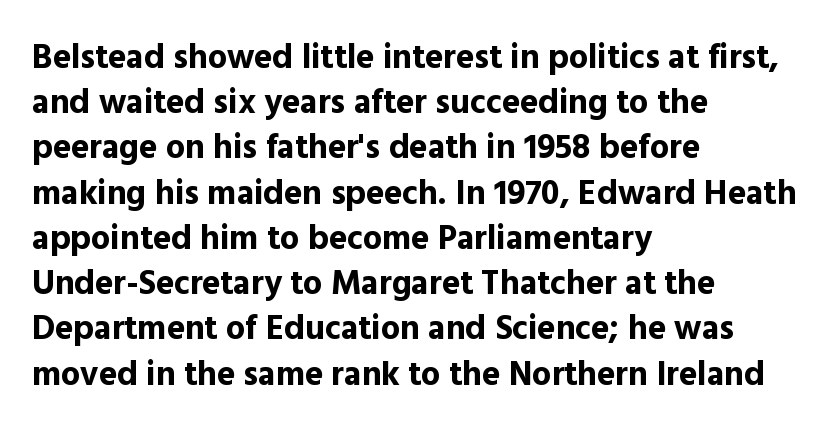
The image shows 34 px bold sans-serif type, upright; set left-aligned, normal line spacing (1.33x), normal letter spacing, not underlined; a medium x-height.
